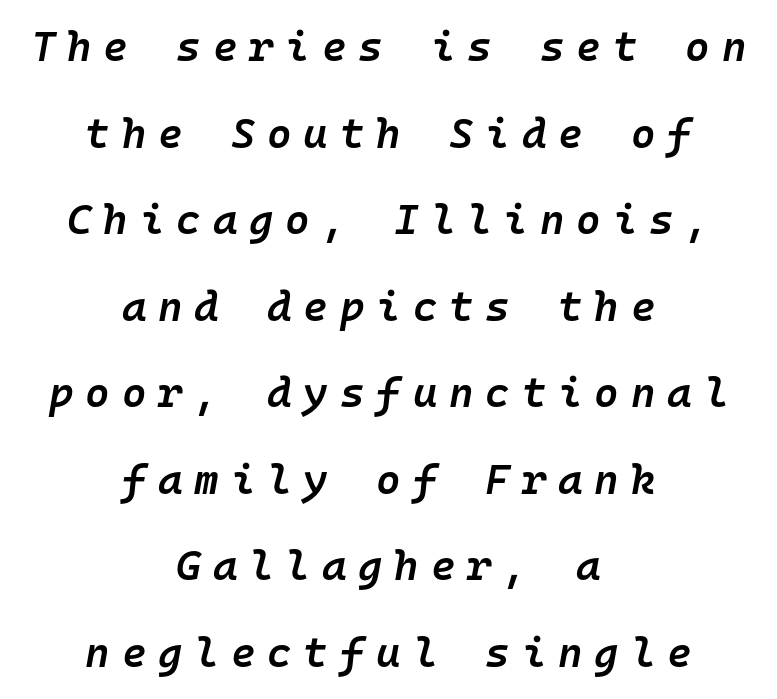
{"italic": "yes", "lean": "right", "slant_degrees": 10, "bold": "semi", "weight": "semibold", "width": "normal", "stroke_contrast": "low", "x_height": "medium", "monospaced": "yes", "underline": "no", "align": "center", "line_spacing": "loose", "line_spacing_ratio": 2.06, "letter_spacing": "wide", "letter_spacing_em": 0.28, "glyph_px": 42}
